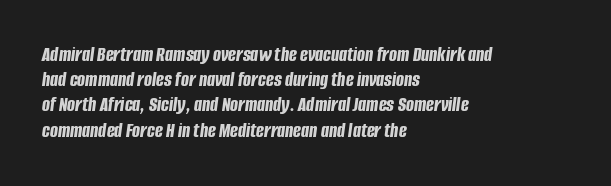
Q: Is the text bold? A: Yes.
Q: Is the text italic (slanted)? A: Yes, it leans right by about 8 degrees.
Q: Is the text underlined? A: No.
Q: How is the paragraph aligned? A: Left-aligned.
Q: Is the spacing between letters normal or unusually wide? A: Normal.
